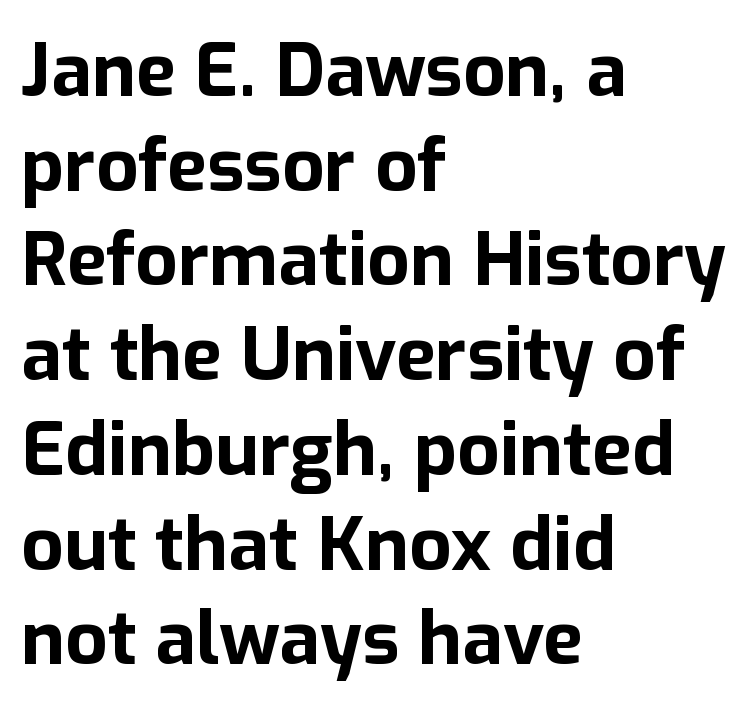
Q: Is the text bold? A: Yes.
Q: Is the text italic (slanted)? A: No, it is upright.
Q: Is the typeface a serif or a sans-serif typeface? A: Sans-serif.
Q: Is the text underlined? A: No.
Q: How is the paragraph aligned? A: Left-aligned.
Q: Is the spacing between letters normal or unusually wide? A: Normal.
Q: Is the spacing between lines tight, normal or loose? A: Normal.
Q: Width (condensed, normal, or wide)? A: Normal.
Q: Stroke contrast? A: Low.
Q: x-height? A: Medium.
Q: Monospaced? A: No.
